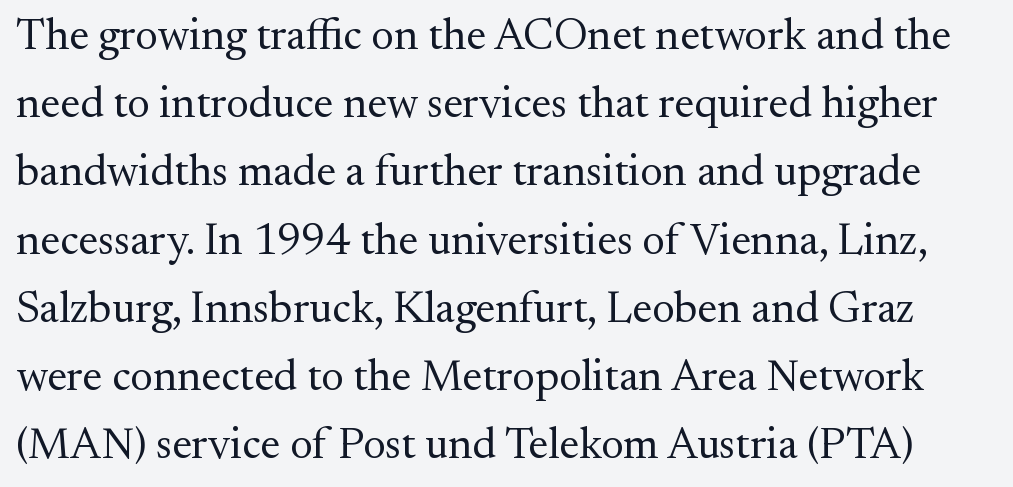
The image shows 44 px regular-weight serif type, upright; set normal line spacing (1.55x), normal letter spacing, not underlined; medium stroke contrast and a small x-height.
